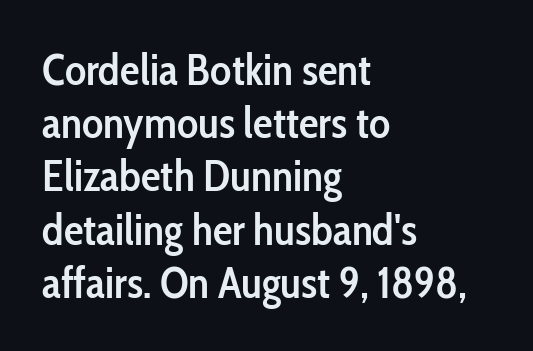
Reading down the block, your eye returns to a fixed left position each line. Examine the stroke ends and you'll find no serifs. Does the weight exceed regular? Yes, but only to semibold. The passage shown has conventional tracking throughout. Is this a fixed-width face? No — the glyphs have proportional, varying widths. Decoration check: the copy has no underline.
